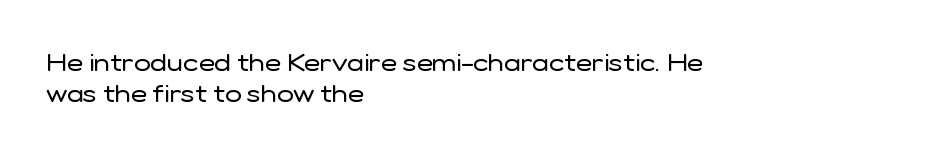
Q: Is the text bold? A: No.
Q: Is the text italic (slanted)? A: No, it is upright.
Q: Is the text underlined? A: No.
Q: How is the paragraph aligned? A: Left-aligned.
Q: Is the spacing between letters normal or unusually wide? A: Normal.
Q: Is the spacing between lines tight, normal or loose? A: Normal.
